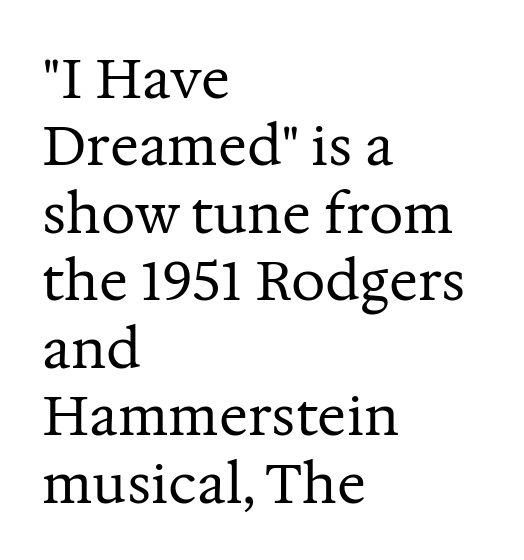
Only glyphs here, with clear space below each row. Proportional: the letters do not fall into vertical columns. The weight tops out at a normal text grade. Ascenders rise straight up at ninety degrees.
